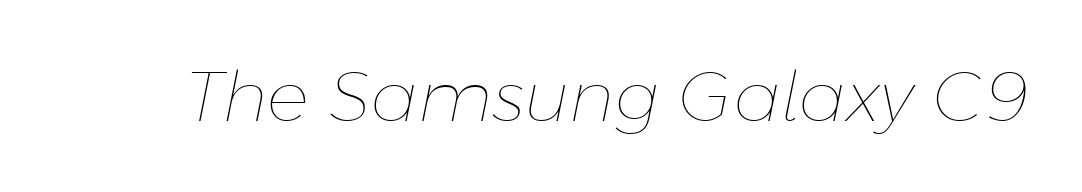
The letters advance in unequal steps, a hallmark of proportional type. The horizontal fit of the characters is conventional and even. The zone under the glyphs is completely vacant. A quiet, ordinary-to-light weight characterises the typeface. Slanted lettering throughout.
